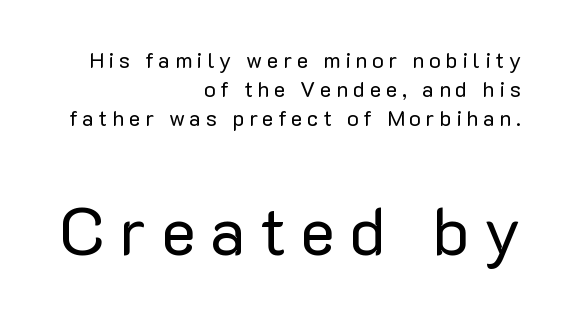
The image shows 67 px regular-weight sans-serif type, upright; set right-aligned, normal line spacing (1.31x), unusually wide letter spacing (+0.21 em), not underlined; the second (bottom) block is 3.05x larger; low stroke contrast and a medium x-height.
